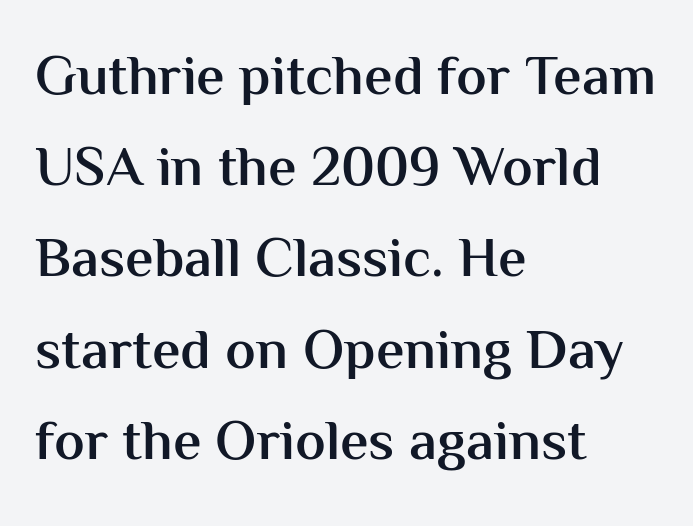
The characters display no serif detailing; their extremities are plain. Letter spacing: default. Looks like regular typesetting: each glyph gets only the width it needs. A typesetter would mark this as roman, not italic. This is moderately heavy type, rendered in semibold. Regarding leading, the lines here are spaced in the standard way.
